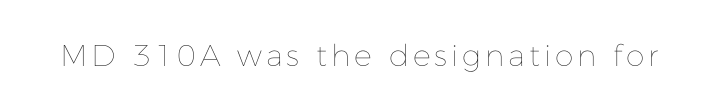
{"italic": "no", "bold": "no", "weight": "thin", "width": "normal", "stroke_contrast": "low", "x_height": "medium", "monospaced": "no", "underline": "no", "glyph_px": 30}
